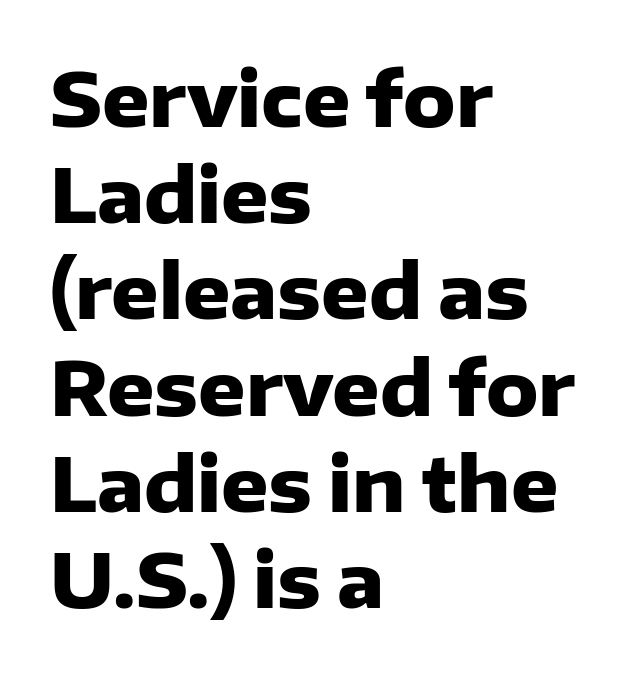
{"serif": "no", "italic": "no", "bold": "yes", "weight": "heavy", "width": "normal", "stroke_contrast": "low", "x_height": "medium", "monospaced": "no", "underline": "no", "align": "left", "line_spacing": "normal", "line_spacing_ratio": 1.3, "letter_spacing": "normal", "letter_spacing_em": 0.0, "glyph_px": 74}
